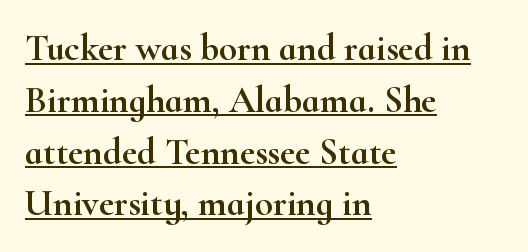
Q: Is the text italic (slanted)? A: No, it is upright.
Q: Is the typeface a serif or a sans-serif typeface? A: Serif.
Q: Is the text underlined? A: Yes.
Q: How is the paragraph aligned? A: Left-aligned.
Q: Is the spacing between letters normal or unusually wide? A: Normal.
Q: Is the spacing between lines tight, normal or loose? A: Normal.
Q: Width (condensed, normal, or wide)? A: Wide.
Q: Stroke contrast? A: High.
Q: x-height? A: Small.
Q: Monospaced? A: No.
